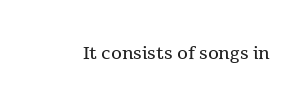
Q: Is the text bold? A: No.
Q: Is the text italic (slanted)? A: No, it is upright.
Q: Is the text underlined? A: No.
Q: Is the spacing between letters normal or unusually wide? A: Normal.
